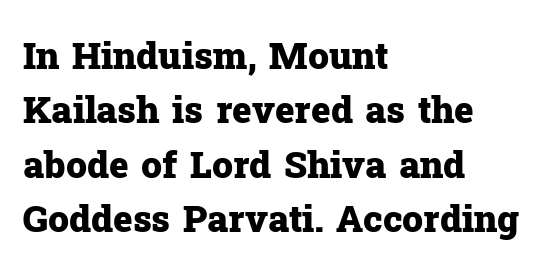
{"serif": "yes", "italic": "no", "bold": "yes", "weight": "heavy", "width": "normal", "stroke_contrast": "low", "x_height": "medium", "monospaced": "no", "underline": "no", "align": "left", "line_spacing": "normal", "line_spacing_ratio": 1.47, "letter_spacing": "normal", "letter_spacing_em": 0.0, "glyph_px": 37}
